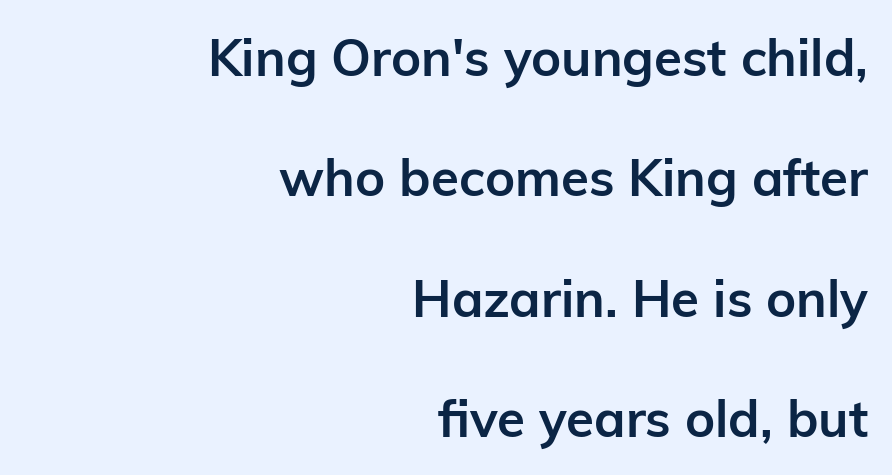
The image shows 51 px semibold sans-serif type, upright; set right-aligned, loose line spacing (2.36x), normal letter spacing, not underlined; low stroke contrast and a medium x-height.
